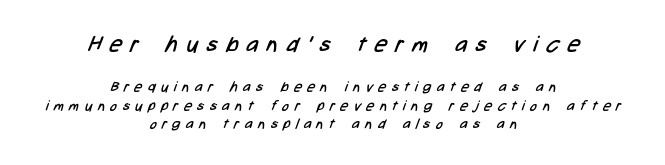
Q: Is the text bold? A: No.
Q: Is the text underlined? A: No.
Q: How is the paragraph aligned? A: Centered.
Q: Is the spacing between letters normal or unusually wide? A: Unusually wide.
Q: Is the spacing between lines tight, normal or loose? A: Normal.
Q: Which block of text is set in a larger size, the first (top) or the second (bottom)? A: The first (top) one.
